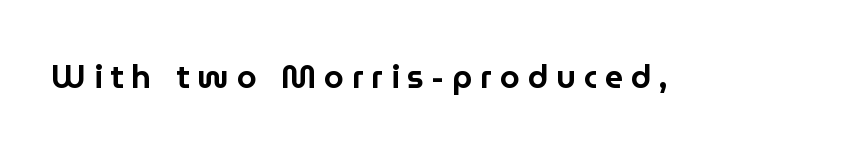
{"serif": "no", "italic": "no", "width": "normal", "stroke_contrast": "low", "x_height": "medium", "monospaced": "no", "underline": "no", "letter_spacing": "wide", "letter_spacing_em": 0.25, "glyph_px": 32}
